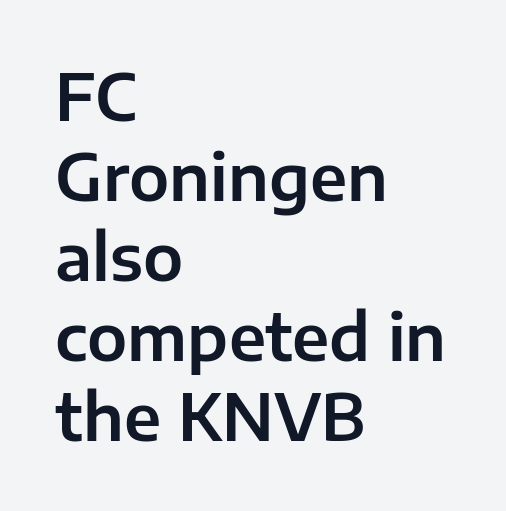
The image shows 64 px sans-serif type, upright; set left-aligned, normal line spacing (1.25x), normal letter spacing, not underlined; low stroke contrast and a medium x-height.
